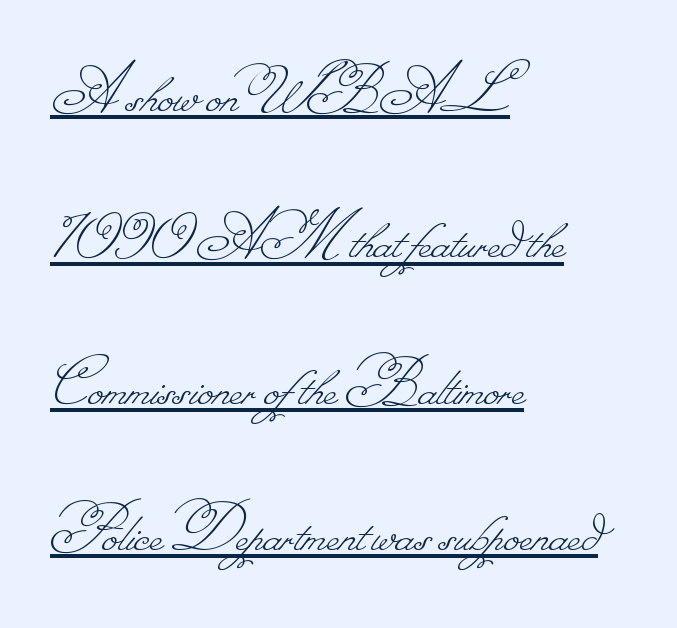
The image shows 71 px thin type; set left-aligned, loose line spacing (2.06x), normal letter spacing, underlined; low stroke contrast.
